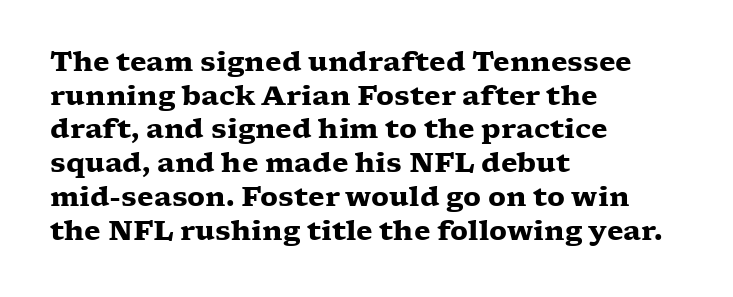
Its strokes are broad and dark, the hallmark of bold type. It's the straight-up-and-down kind of type. Regular leading. Caption: standard tracking, unaltered.
